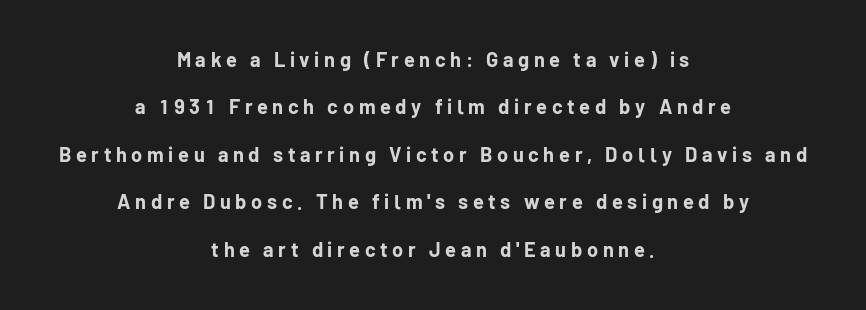
The image shows 20 px bold type, upright; set centered, loose line spacing (2.37x), unusually wide letter spacing (+0.23 em), not underlined.
